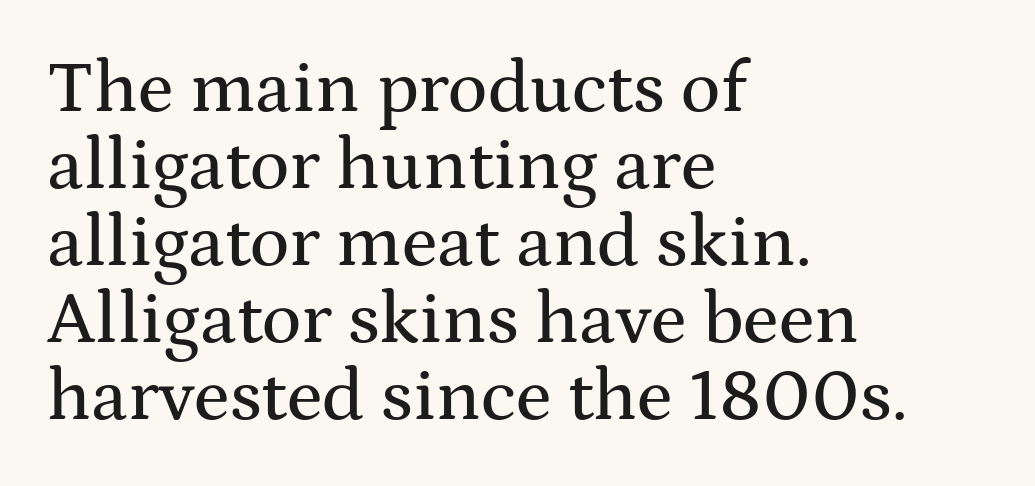
Q: Is the text italic (slanted)? A: No, it is upright.
Q: Is the typeface a serif or a sans-serif typeface? A: Serif.
Q: Is the text underlined? A: No.
Q: How is the paragraph aligned? A: Left-aligned.
Q: Is the spacing between letters normal or unusually wide? A: Normal.
Q: Is the spacing between lines tight, normal or loose? A: Tight.
Q: Width (condensed, normal, or wide)? A: Wide.
Q: Stroke contrast? A: Medium.
Q: x-height? A: Medium.
Q: Monospaced? A: No.
